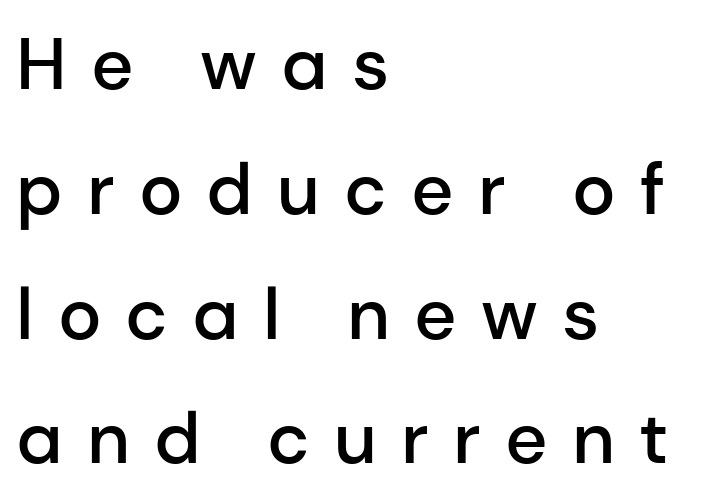
{"serif": "no", "italic": "no", "bold": "semi", "weight": "semibold", "width": "normal", "stroke_contrast": "low", "x_height": "medium", "monospaced": "no", "underline": "no", "align": "left", "line_spacing_ratio": 1.71, "letter_spacing": "wide", "letter_spacing_em": 0.33, "glyph_px": 73}
